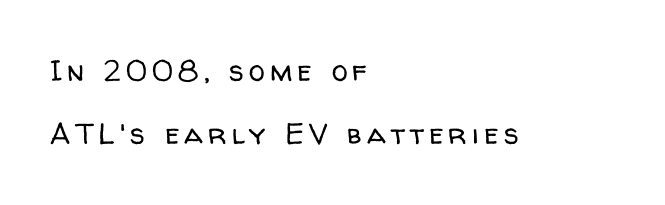
The image shows 29 px regular-weight sans-serif type, upright; set left-aligned, loose line spacing (2.18x), not underlined; low stroke contrast and a medium x-height.
